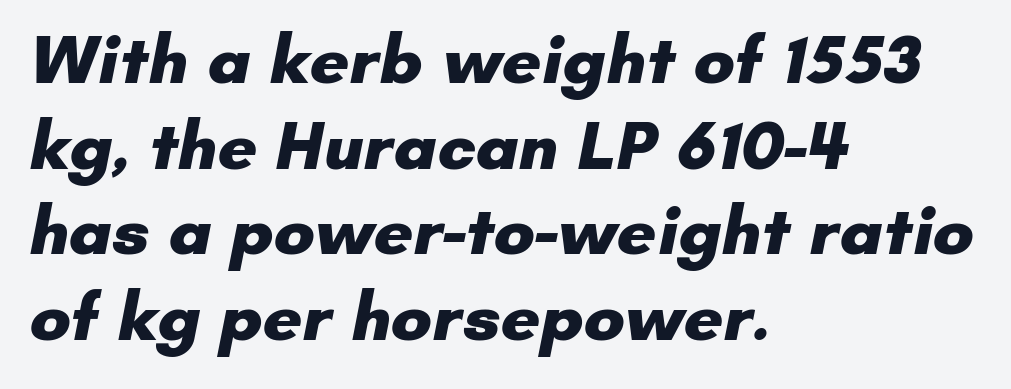
Chunky letters — that's bold for sure. Each line starts at the same left margin while the right side varies. Observe the ordinary spacing: letters are neighbours, not strangers. Varying glyph widths throughout — classic text-font behaviour. The characters display no serif detailing; their extremities are plain.
